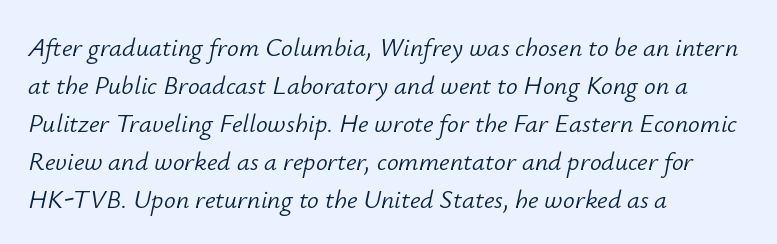
The area under the type is left untouched. The setting favours the left margin, as ordinary paragraphs usually do. Unbolded letterforms with no extra heft. The leading is moderate, giving the passage an even texture.
